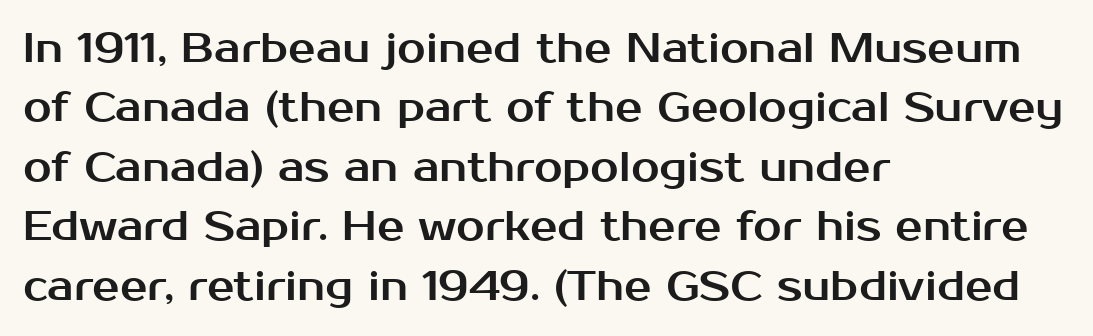
The image shows 41 px sans-serif type, upright; set left-aligned, normal line spacing (1.45x), normal letter spacing, not underlined; medium stroke contrast and a medium x-height.
